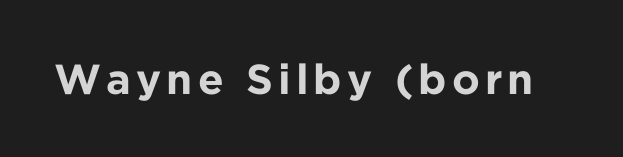
{"serif": "no", "italic": "no", "bold": "yes", "weight": "bold", "width": "normal", "stroke_contrast": "low", "x_height": "medium", "monospaced": "no", "underline": "no", "glyph_px": 42}
